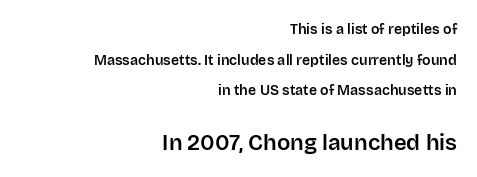
The space beneath each line is pristine and unruled. Here the glyphs are tracked normally, forming tight word shapes. Does the bottom block carry the larger type? Yes, it does. Right-aligned paragraph, ragged on the left. No italicization has been applied; the sample stays upright. What's the leading like? Stretched, with rows far apart.
